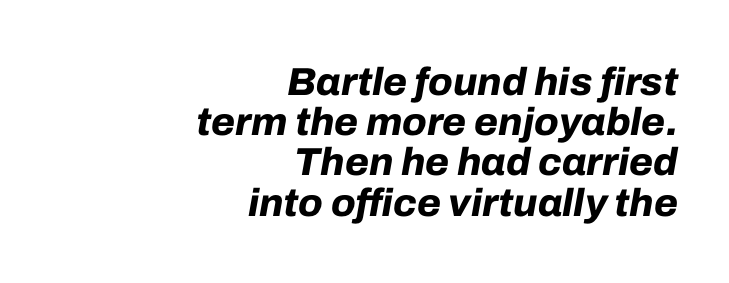
The image shows 39 px bold type, italic (leaning right); set right-aligned, tight line spacing (1.03x), normal letter spacing, not underlined; low stroke contrast and a medium x-height.
